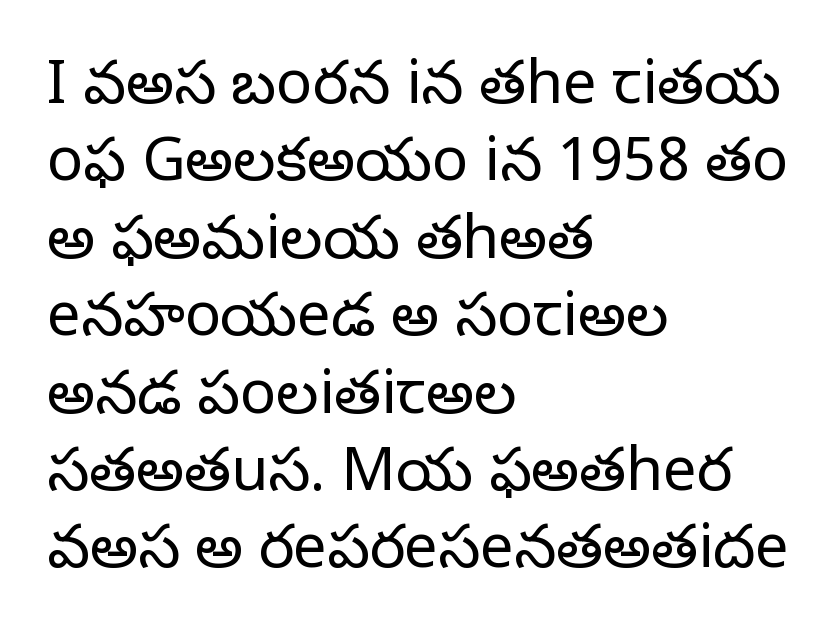
Q: Is the text bold? A: No.
Q: Is the text italic (slanted)? A: No, it is upright.
Q: Is the typeface a serif or a sans-serif typeface? A: Serif.
Q: Is the text underlined? A: No.
Q: How is the paragraph aligned? A: Left-aligned.
Q: Is the spacing between letters normal or unusually wide? A: Normal.
Q: Is the spacing between lines tight, normal or loose? A: Normal.
Q: Width (condensed, normal, or wide)? A: Normal.
Q: Stroke contrast? A: Low.
Q: x-height? A: Large.
Q: Monospaced? A: No.
